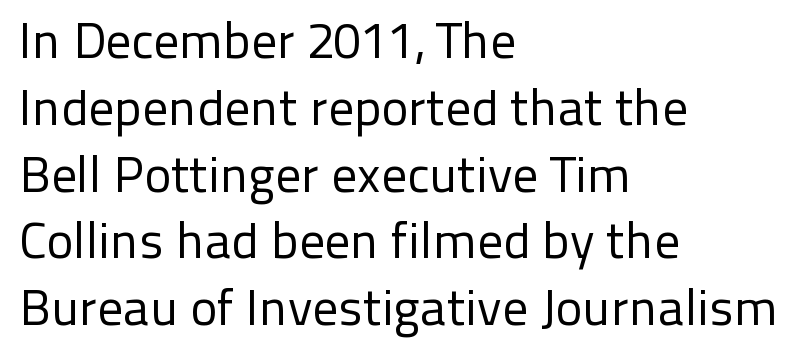
Check the space under the baseline: it is left empty. Each word holds together tightly as a unit, with standard inter-letter gaps. Casual observation: everything's shoved over to the left. The characters are drawn with everyday or finer stroke widths.
